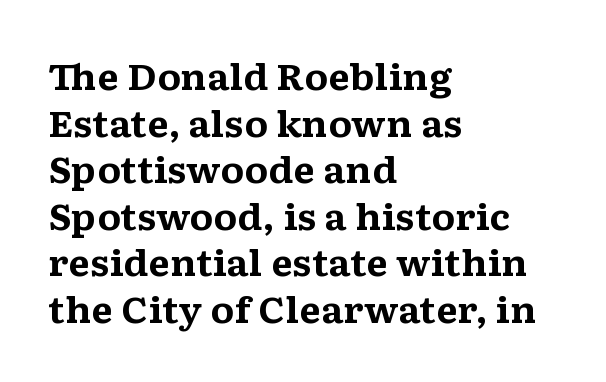
The image shows 35 px bold, wide serif type, upright; set left-aligned, normal line spacing (1.33x), normal letter spacing, not underlined; medium stroke contrast and a medium x-height.
